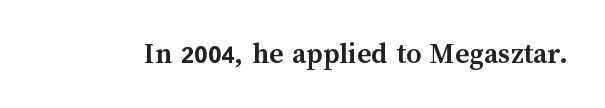
{"italic": "no", "bold": "yes", "weight": "semibold", "width": "normal", "stroke_contrast": "medium", "x_height": "medium", "monospaced": "no", "underline": "no", "letter_spacing": "normal", "letter_spacing_em": 0.0, "glyph_px": 30}
